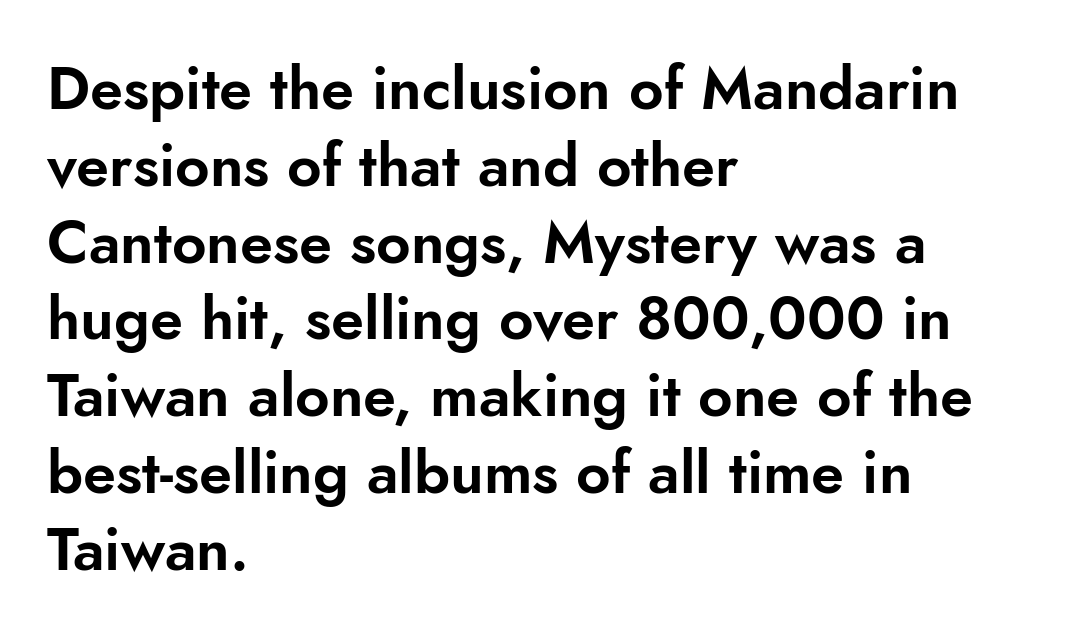
{"serif": "no", "italic": "no", "width": "normal", "stroke_contrast": "low", "x_height": "small", "monospaced": "no", "underline": "no", "align": "left", "line_spacing": "normal", "line_spacing_ratio": 1.28, "letter_spacing": "normal", "letter_spacing_em": 0.0, "glyph_px": 60}
